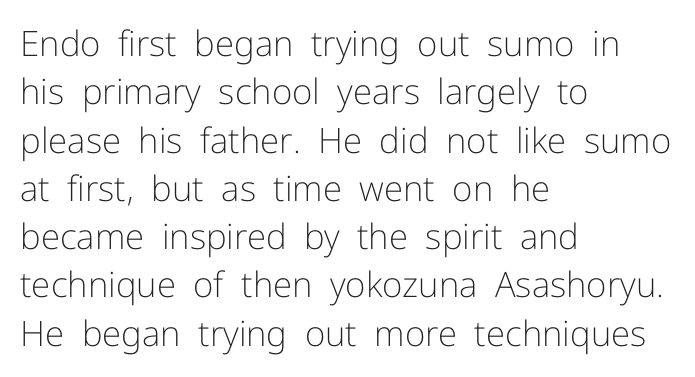
The image shows 35 px light sans-serif type, upright; set left-aligned, normal line spacing (1.38x), normal letter spacing, not underlined; low stroke contrast and a medium x-height.
